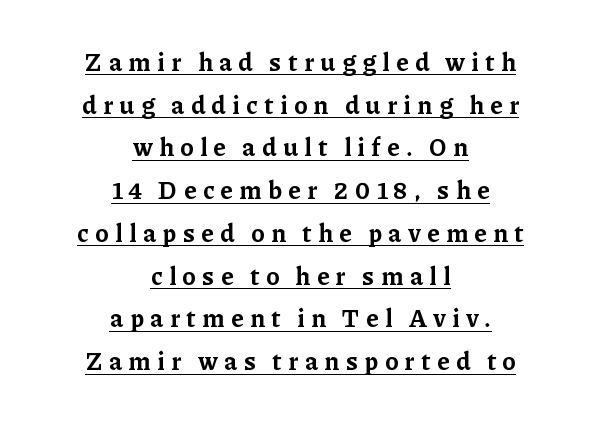
The image shows 25 px bold type, upright; set centered, line spacing 1.71x, unusually wide letter spacing (+0.26 em), underlined.
